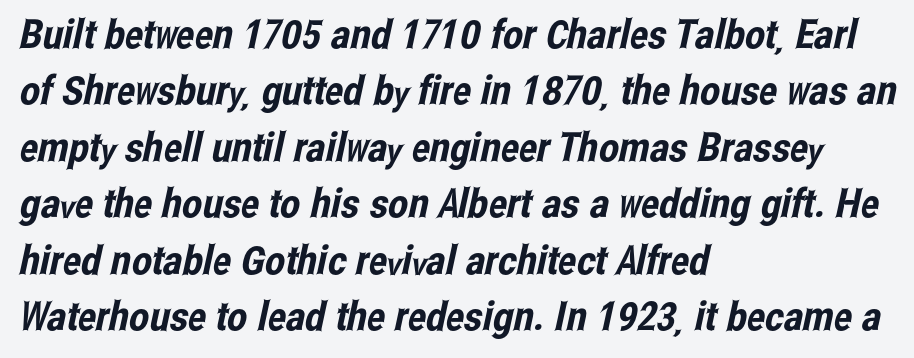
{"serif": "no", "width": "condensed", "stroke_contrast": "low", "x_height": "medium", "monospaced": "no", "underline": "no", "align": "left", "line_spacing": "normal", "line_spacing_ratio": 1.41, "letter_spacing": "normal", "letter_spacing_em": 0.0, "glyph_px": 40}
